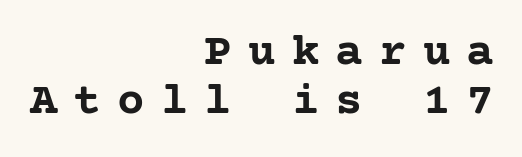
This sample trades vertical openness for compactness between lines. The rendering inserts visible extra space after every character. Layout note: lines flush right. The passage shown is typeset with a serif family. Descenders hang freely into open space.
